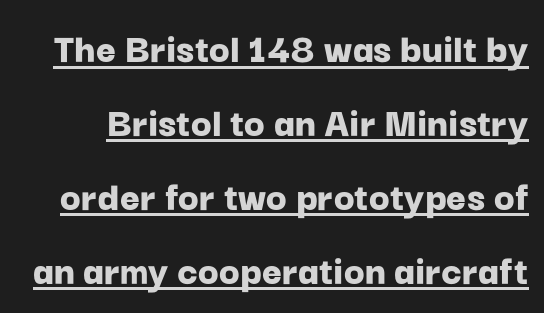
The typesetter has applied underlining to the passage shown. If you drew a line through each stem, it would be perfectly vertical. Compared with an ordinary text face, these strokes are far heavier — a full bold. These lines are rendered in a variable-pitch font.
